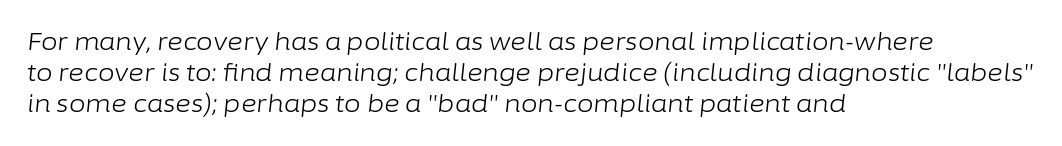
The image shows 24 px text type, italic (leaning right); set left-aligned, normal line spacing (1.3x), normal letter spacing, not underlined.
